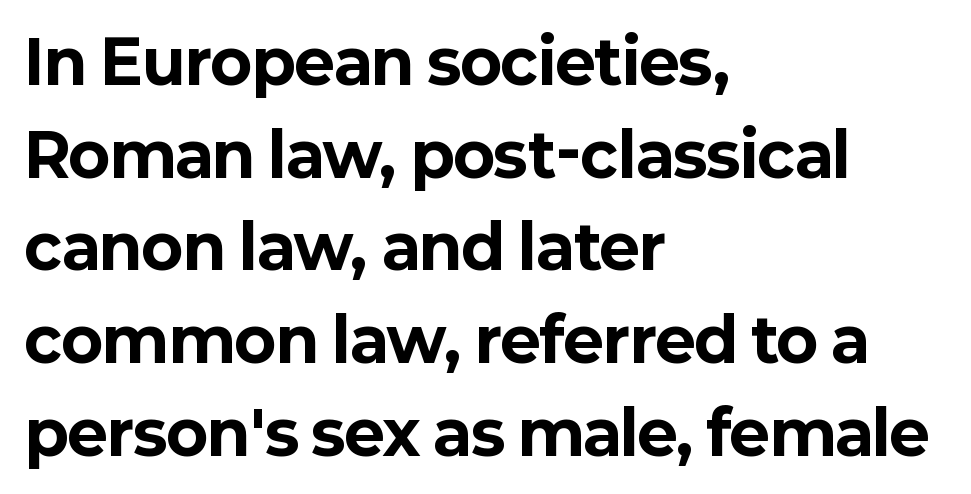
Q: Is the text bold? A: Yes.
Q: Is the text italic (slanted)? A: No, it is upright.
Q: Is the typeface a serif or a sans-serif typeface? A: Sans-serif.
Q: Is the text underlined? A: No.
Q: How is the paragraph aligned? A: Left-aligned.
Q: Is the spacing between letters normal or unusually wide? A: Normal.
Q: Is the spacing between lines tight, normal or loose? A: Normal.
Q: Width (condensed, normal, or wide)? A: Normal.
Q: Stroke contrast? A: Low.
Q: x-height? A: Medium.
Q: Monospaced? A: No.
